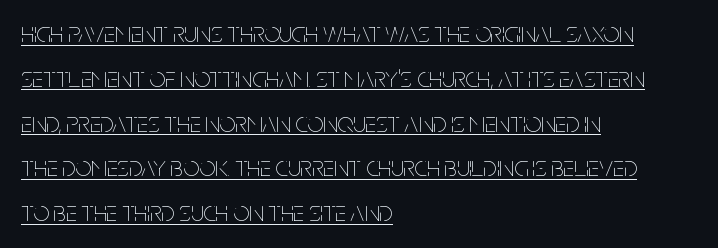
{"italic": "no", "bold": "no", "weight": "thin", "width": "condensed", "stroke_contrast": "low", "x_height": "large", "monospaced": "no", "underline": "yes", "align": "left", "line_spacing": "normal", "line_spacing_ratio": 1.6, "letter_spacing": "normal", "letter_spacing_em": 0.0, "glyph_px": 28}
